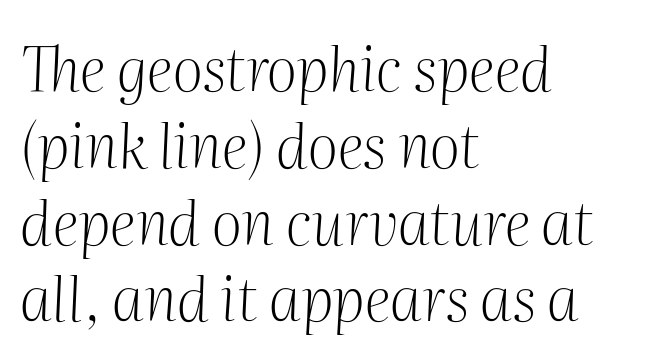
The image shows 60 px light serif type, italic (leaning right); set left-aligned, normal line spacing (1.28x), normal letter spacing, not underlined; medium stroke contrast and a medium x-height.
